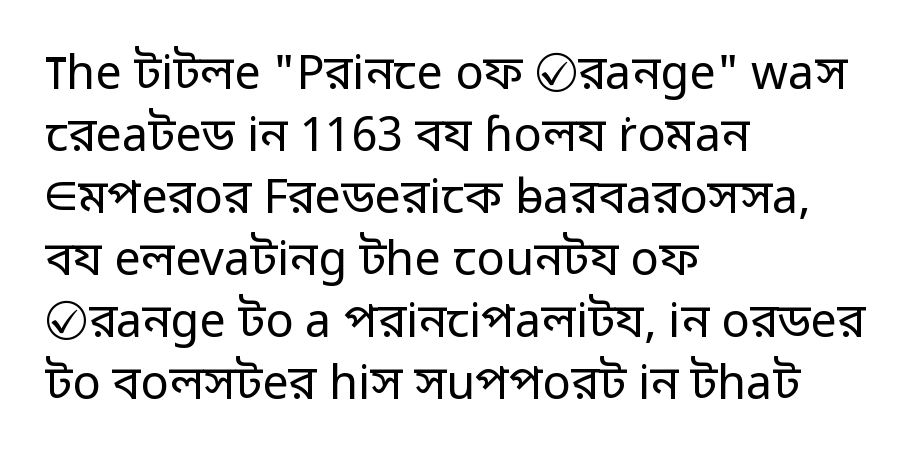
The font sits on the lighter half of the weight spectrum, regular included. The rag falls on the right side of this text block. Proportional: the letters do not fall into vertical columns. Observe the ordinary spacing: letters are neighbours, not strangers. The type sits square on the baseline with zero lean.
